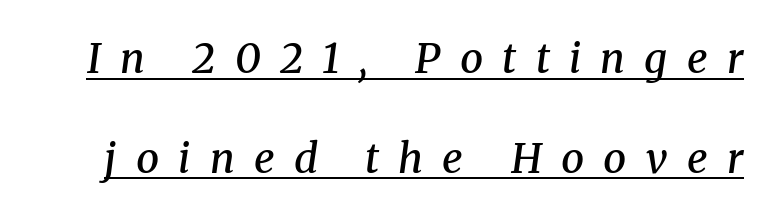
Q: Is the text bold? A: Semi-bold.
Q: Is the text italic (slanted)? A: Yes, it leans right by about 8 degrees.
Q: Is the typeface a serif or a sans-serif typeface? A: Serif.
Q: Is the text underlined? A: Yes.
Q: Is the spacing between letters normal or unusually wide? A: Unusually wide.
Q: Is the spacing between lines tight, normal or loose? A: Loose.
Q: Width (condensed, normal, or wide)? A: Normal.
Q: Stroke contrast? A: Medium.
Q: x-height? A: Medium.
Q: Monospaced? A: No.
